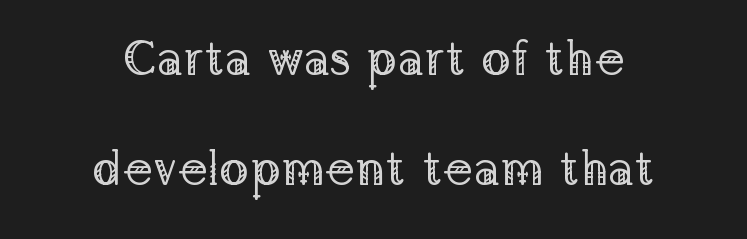
{"serif": "yes", "italic": "no", "bold": "no", "weight": "regular", "width": "normal", "stroke_contrast": "low", "x_height": "medium", "monospaced": "no", "underline": "no", "align": "center", "line_spacing": "loose", "line_spacing_ratio": 2.24, "letter_spacing": "normal", "letter_spacing_em": 0.0, "glyph_px": 49}
